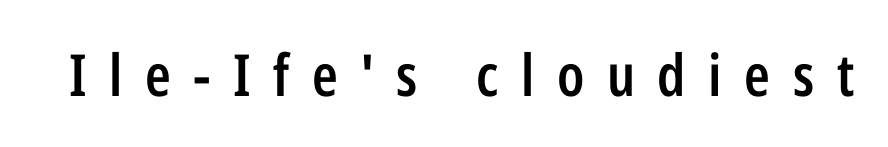
Q: Is the text bold? A: Semi-bold.
Q: Is the text italic (slanted)? A: No, it is upright.
Q: Is the typeface a serif or a sans-serif typeface? A: Sans-serif.
Q: Is the text underlined? A: No.
Q: Is the spacing between letters normal or unusually wide? A: Unusually wide.
Q: Width (condensed, normal, or wide)? A: Condensed.
Q: Stroke contrast? A: Low.
Q: x-height? A: Medium.
Q: Monospaced? A: No.
